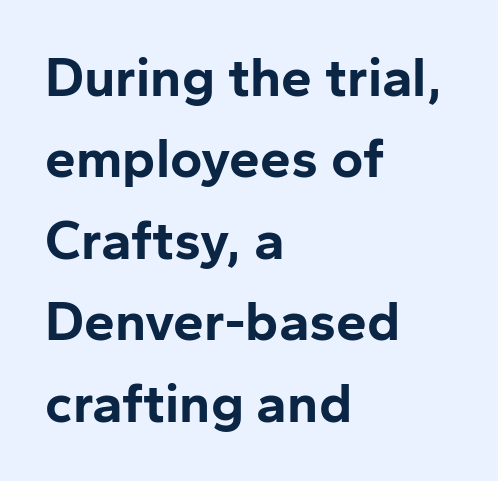
Q: Is the text bold? A: Yes.
Q: Is the text italic (slanted)? A: No, it is upright.
Q: Is the typeface a serif or a sans-serif typeface? A: Sans-serif.
Q: Is the text underlined? A: No.
Q: How is the paragraph aligned? A: Left-aligned.
Q: Is the spacing between letters normal or unusually wide? A: Normal.
Q: Is the spacing between lines tight, normal or loose? A: Normal.
Q: Width (condensed, normal, or wide)? A: Normal.
Q: Stroke contrast? A: Low.
Q: x-height? A: Medium.
Q: Monospaced? A: No.
